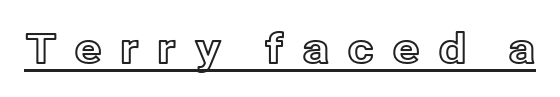
{"italic": "no", "width": "normal", "x_height": "medium", "monospaced": "no", "underline": "yes", "letter_spacing": "wide", "letter_spacing_em": 0.42, "glyph_px": 41}
